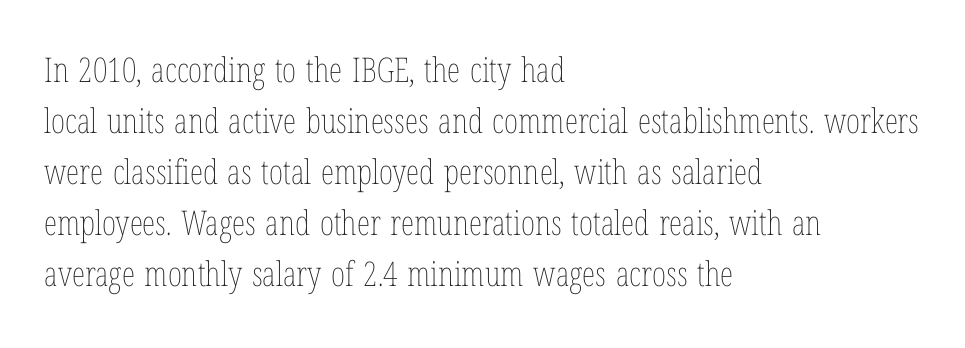
The image shows 34 px thin, condensed type, upright; set left-aligned, normal line spacing (1.5x), normal letter spacing, not underlined; low stroke contrast and a medium x-height.
